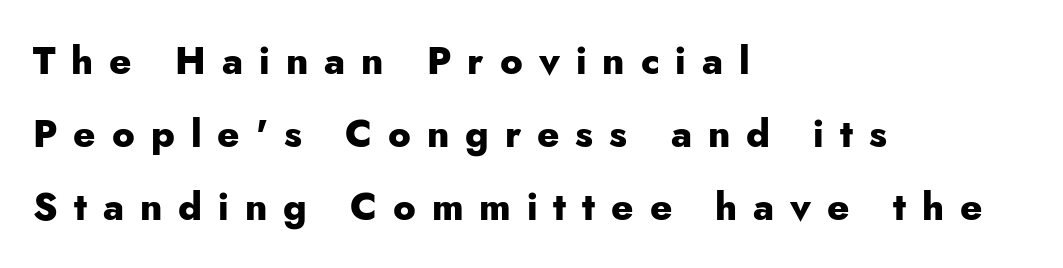
The image shows 38 px heavy sans-serif type, upright; set left-aligned, loose line spacing (1.92x), unusually wide letter spacing (+0.42 em), not underlined; low stroke contrast and a small x-height.
